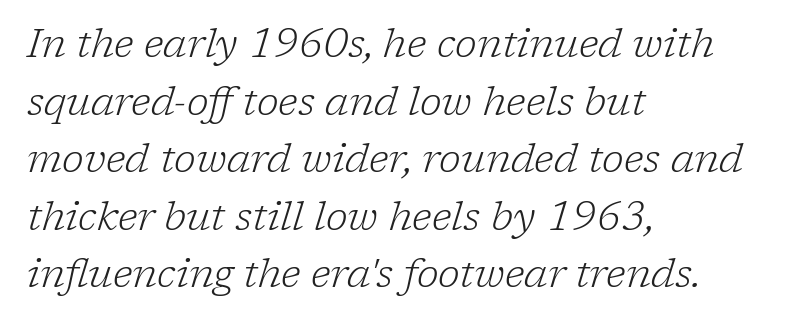
Q: Is the text bold? A: No.
Q: Is the text italic (slanted)? A: Yes, it leans right by about 17 degrees.
Q: Is the typeface a serif or a sans-serif typeface? A: Serif.
Q: Is the text underlined? A: No.
Q: How is the paragraph aligned? A: Left-aligned.
Q: Is the spacing between letters normal or unusually wide? A: Normal.
Q: Is the spacing between lines tight, normal or loose? A: Normal.
Q: Width (condensed, normal, or wide)? A: Normal.
Q: Stroke contrast? A: Low.
Q: x-height? A: Medium.
Q: Monospaced? A: No.
